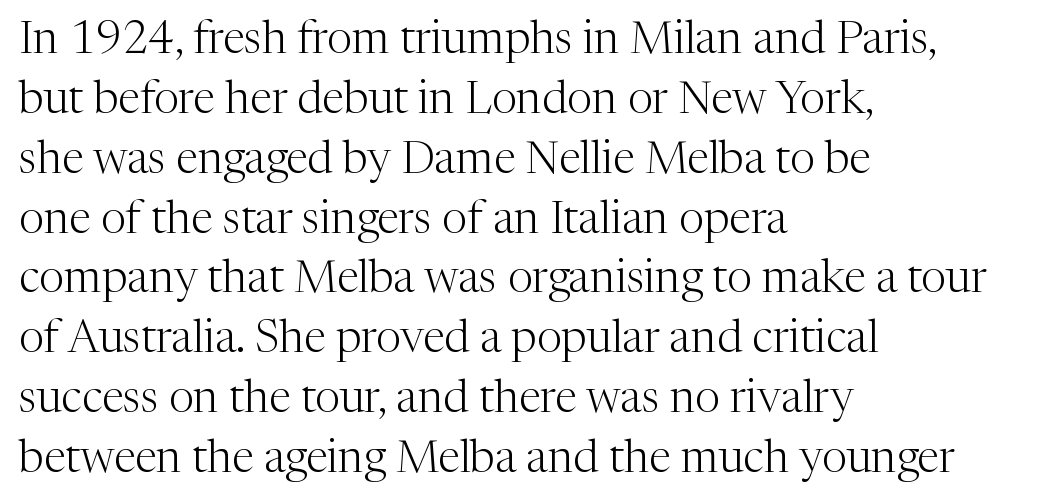
The image shows 45 px light serif type, upright; set left-aligned, normal line spacing (1.33x), normal letter spacing, not underlined; medium stroke contrast and a medium x-height.
